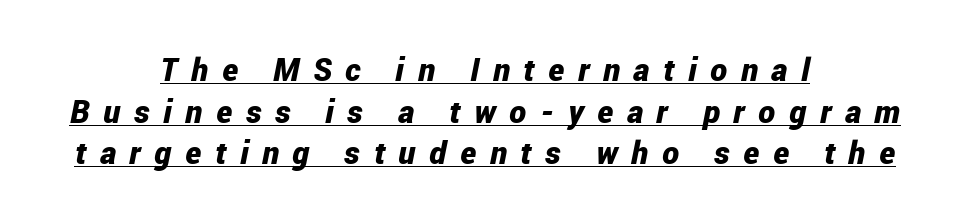
The image shows 32 px bold, condensed type, italic (leaning right); set centered, normal line spacing (1.3x), unusually wide letter spacing (+0.43 em), underlined; low stroke contrast and a medium x-height.
